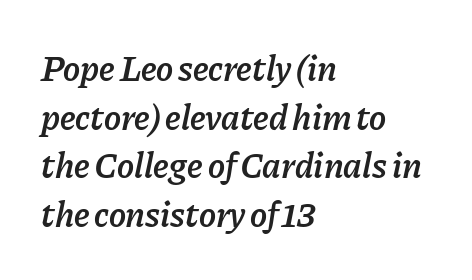
{"italic": "yes", "lean": "right", "slant_degrees": 11, "bold": "semi", "weight": "semibold", "width": "normal", "stroke_contrast": "low", "x_height": "medium", "monospaced": "no", "underline": "no", "align": "left", "line_spacing": "normal", "line_spacing_ratio": 1.35, "letter_spacing": "normal", "letter_spacing_em": 0.0, "glyph_px": 36}
